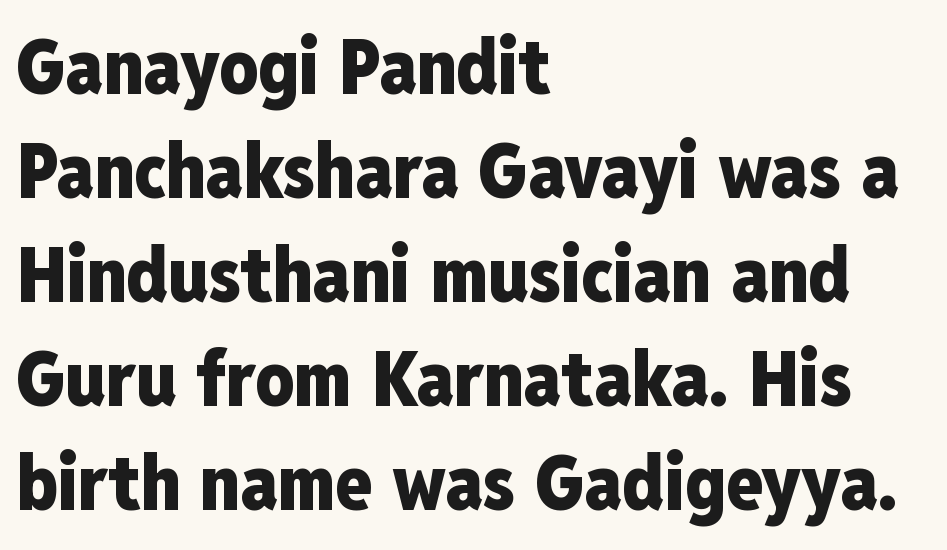
The image shows 76 px heavy, condensed sans-serif type, upright; set left-aligned, normal line spacing (1.37x), normal letter spacing, not underlined; low stroke contrast and a medium x-height.
